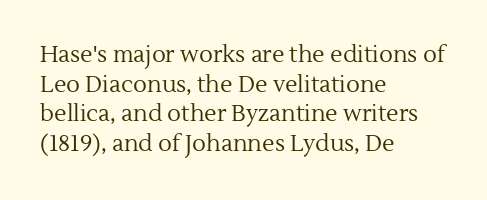
{"italic": "no", "bold": "no", "underline": "no", "align": "left", "line_spacing": "normal", "line_spacing_ratio": 1.29, "letter_spacing": "normal", "letter_spacing_em": 0.0, "glyph_px": 23}
